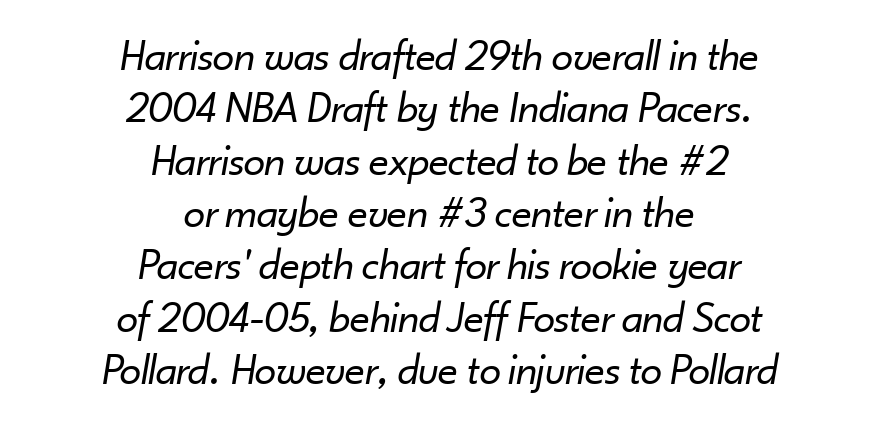
{"italic": "yes", "lean": "right", "slant_degrees": 10, "bold": "no", "weight": "regular", "width": "normal", "stroke_contrast": "low", "x_height": "small", "monospaced": "no", "underline": "no", "align": "center", "line_spacing_ratio": 1.19, "letter_spacing": "normal", "letter_spacing_em": 0.0, "glyph_px": 44}
